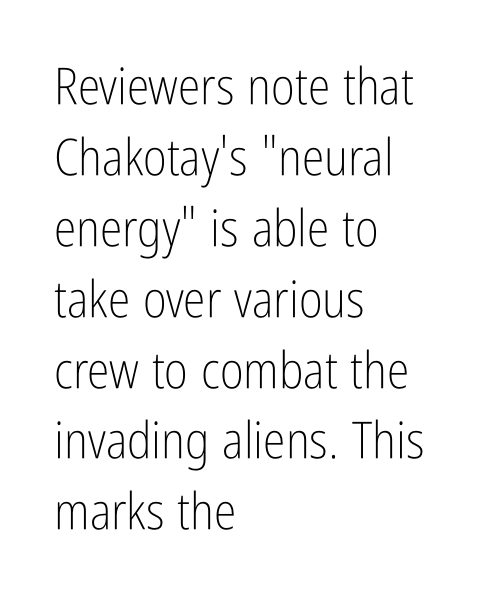
The image shows 51 px light, condensed sans-serif type, upright; set left-aligned, normal line spacing (1.39x), normal letter spacing, not underlined; low stroke contrast and a medium x-height.
